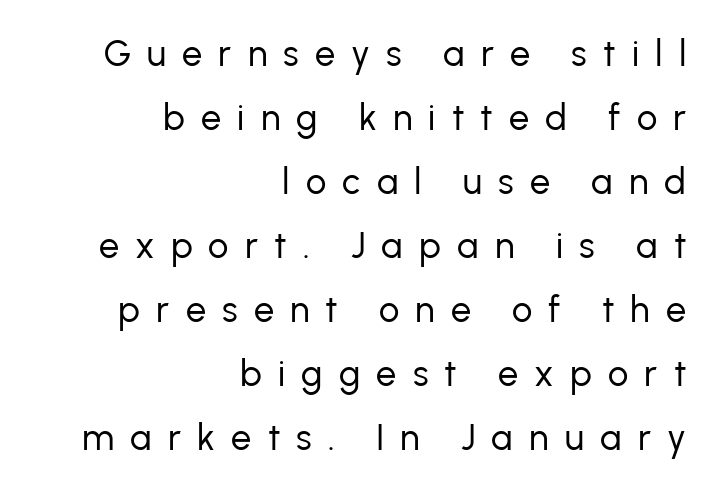
Unbolded letterforms with no extra heft. The rendering inserts visible extra space after every character. The setting favours the right margin, as signatures and pull-quotes sometimes do. This is sans-serif lettering, the kind often seen on screens and signage. The face used here is proportionally spaced, like ordinary book or web type. The space beneath each line is pristine and unruled.
